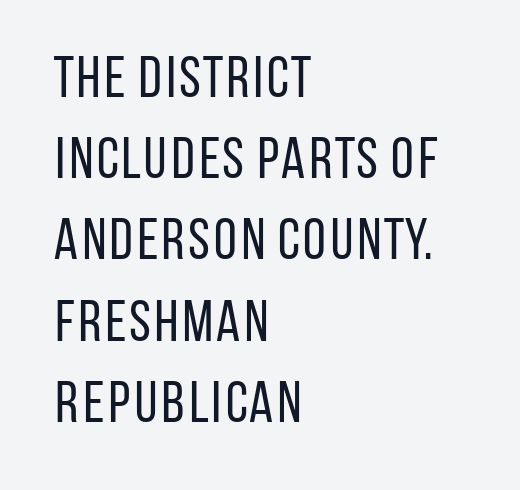
Upright lettering throughout. Students, note that the glyphs here touch the page at normal intervals. Where is the straight margin? On the left. The passage shown is typed in a proportional face where columns would drift. Quick note: underline off. The designer left line spacing at the default.
